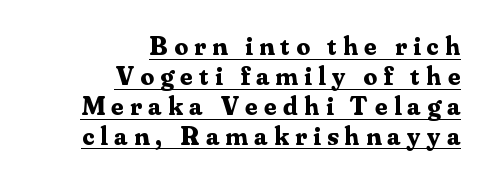
The image shows 27 px bold type, upright; set right-aligned, tight line spacing (1.11x), unusually wide letter spacing (+0.24 em), underlined.
